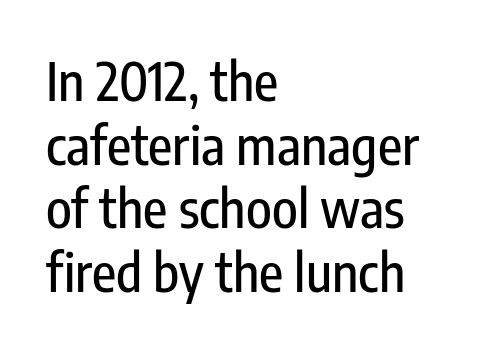
{"serif": "no", "italic": "no", "width": "condensed", "stroke_contrast": "low", "x_height": "medium", "monospaced": "no", "underline": "no", "align": "left", "line_spacing_ratio": 1.2, "letter_spacing": "normal", "letter_spacing_em": 0.0, "glyph_px": 53}
